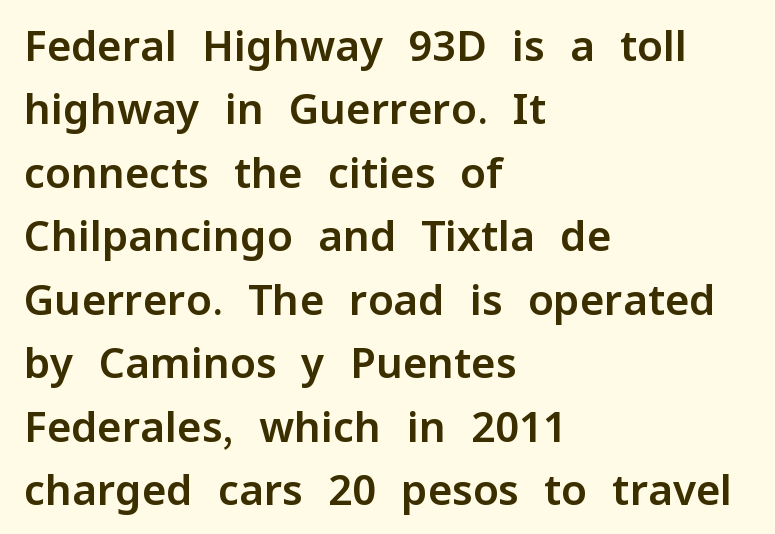
The rendering shows plain stroke endings on the letterforms — a sans-serif design. Whoever set this chose a conventional vertical rhythm. Character widths vary here, with narrow letters taking less room than wide ones. Each word holds together tightly as a unit, with standard inter-letter gaps. The lines are quadded left. Ascenders rise straight up at ninety degrees.
